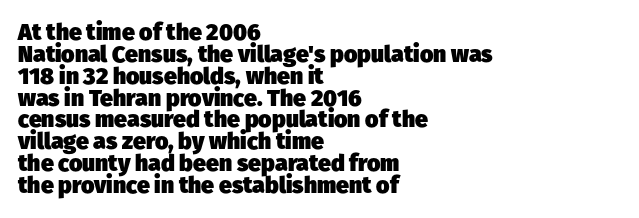
A full-strength bold gives these letters their thick strokes. Does the copy run flush right? No — it runs flush left. Compared with typical paragraphs, the rows here are closer together. The letters sit at their default tracking, neither squeezed nor spread. Descenders hang freely into open space.
